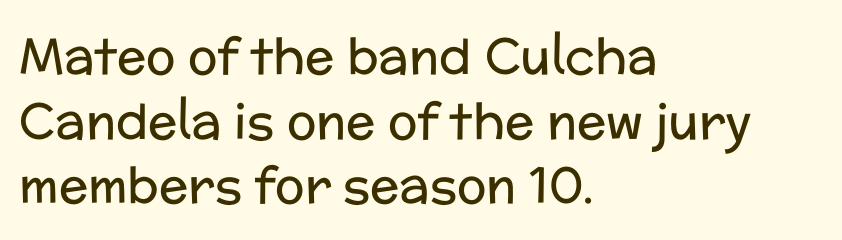
The image shows 49 px regular-weight sans-serif type, upright; set left-aligned, normal line spacing (1.32x), normal letter spacing, not underlined; low stroke contrast and a medium x-height.
